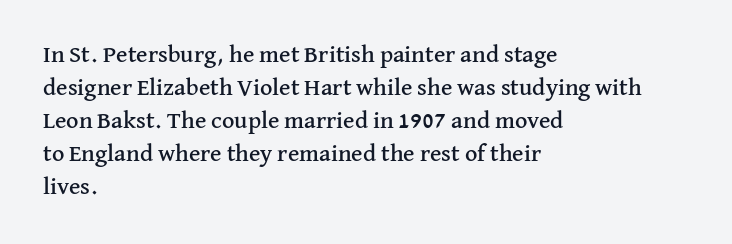
The image shows 24 px text type, upright; set left-aligned, normal line spacing (1.38x), normal letter spacing, not underlined.
